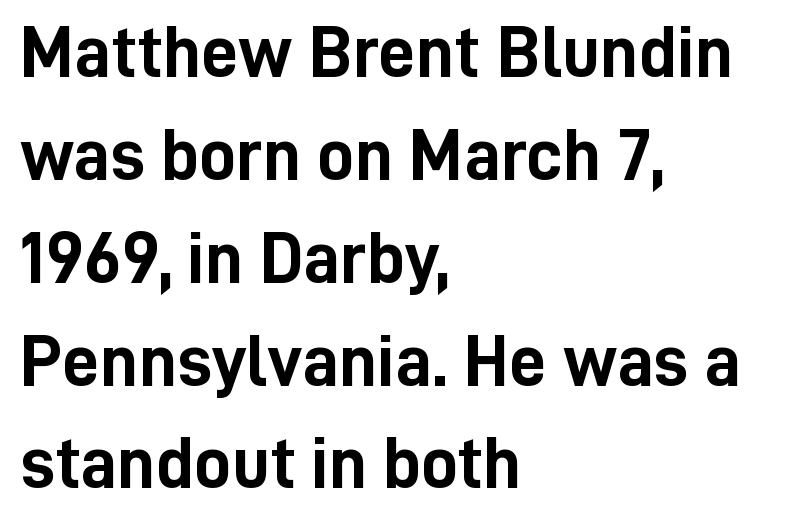
This is heavy type, rendered in bold. Regarding leading, the lines here are spaced in the standard way. Character widths vary here, with narrow letters taking less room than wide ones. Examine the stroke ends and you'll find no serifs. Compared with typical body copy, the letter spacing here is the same.
